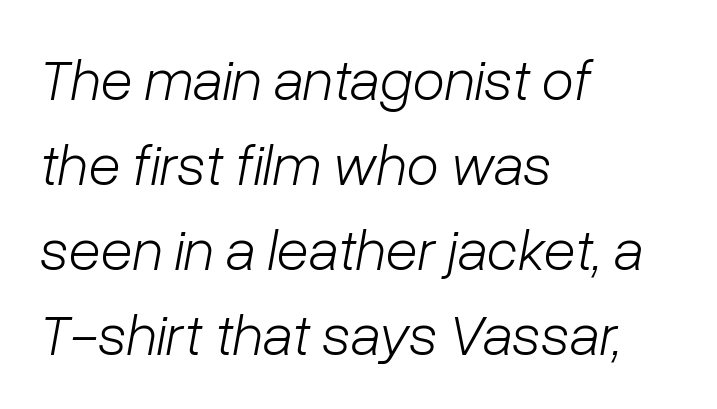
The image shows 59 px light type, italic (leaning right); set left-aligned, normal line spacing (1.44x), normal letter spacing, not underlined; low stroke contrast and a medium x-height.
